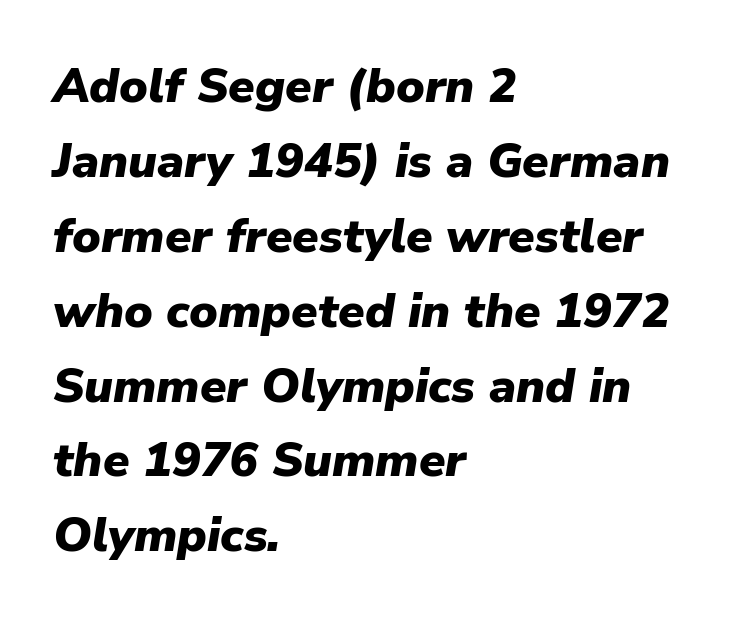
{"italic": "yes", "lean": "right", "slant_degrees": 9, "bold": "yes", "weight": "heavy", "width": "normal", "stroke_contrast": "low", "x_height": "medium", "monospaced": "no", "underline": "no", "align": "left", "line_spacing": "normal", "line_spacing_ratio": 1.56, "letter_spacing": "normal", "letter_spacing_em": 0.0, "glyph_px": 48}
